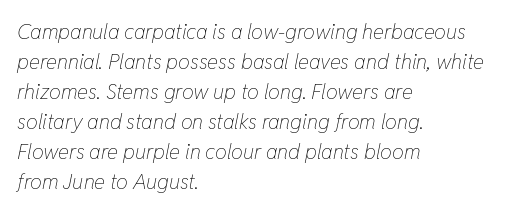
Baseline-to-baseline distance is the conventional proportion of letter height. Would a proofreader flag this as italicized? Yes. Spacing between characters is what you'd get straight out of the box. These lines stack with their left ends in a neat column. Decoration check: the copy has no underline.
